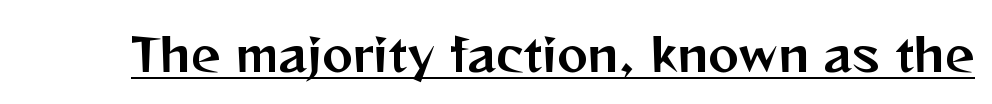
The image shows 46 px sans-serif type, upright; set normal letter spacing, underlined; medium stroke contrast and a medium x-height.
